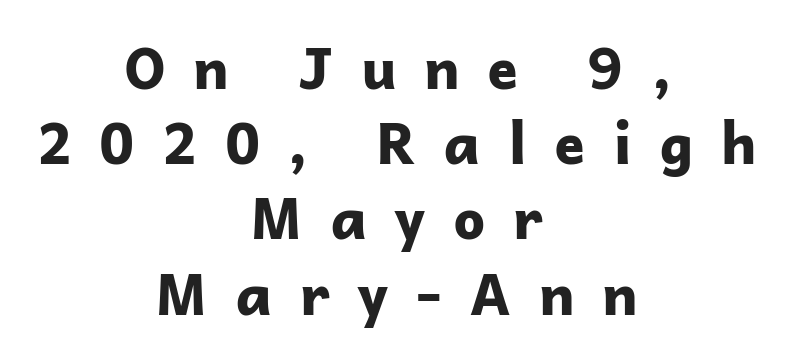
Notice how the stems are strictly vertical — no italics here. The setting favours the middle, as headings and verse often do. The passage shown is emphatically bold. Interline gaps are of average width in this sample.
